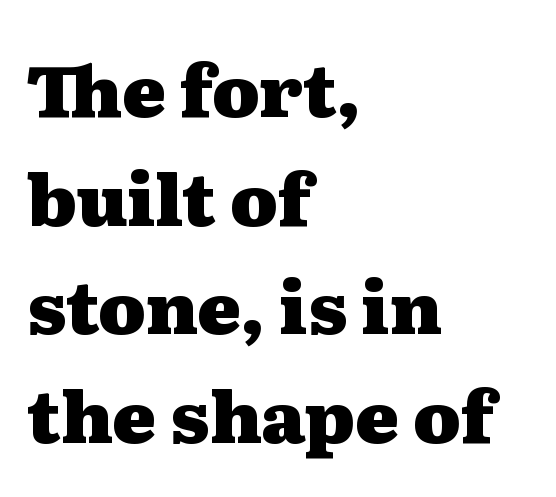
{"serif": "yes", "italic": "no", "bold": "yes", "weight": "heavy", "width": "wide", "stroke_contrast": "medium", "x_height": "medium", "monospaced": "no", "underline": "no", "align": "left", "line_spacing": "normal", "line_spacing_ratio": 1.51, "letter_spacing": "normal", "letter_spacing_em": 0.0, "glyph_px": 72}
